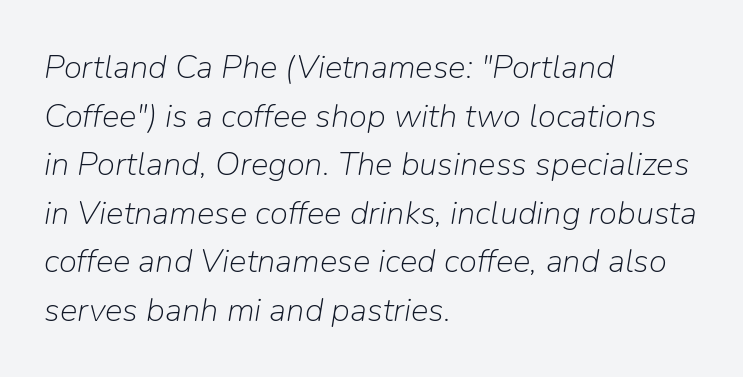
Italic? Definitely — the glyphs are oblique. The zone under the glyphs is completely vacant. There is no visible air inserted between adjacent glyphs. The face looks like a standard text weight, possibly lighter.
